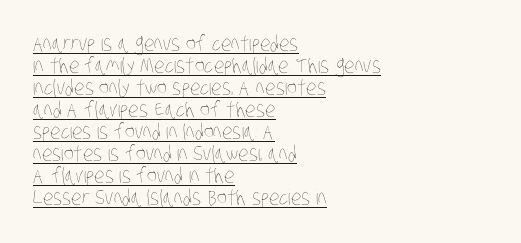
Vertically, the passage feels compressed, each row crowding the next. Tracking here is standard; glyphs follow each other at the usual distance. Caption: multi-line text, flush left, ragged right. The passage shown is not bold in any degree. Is there an underline? Yes — a line sits under the letters.
